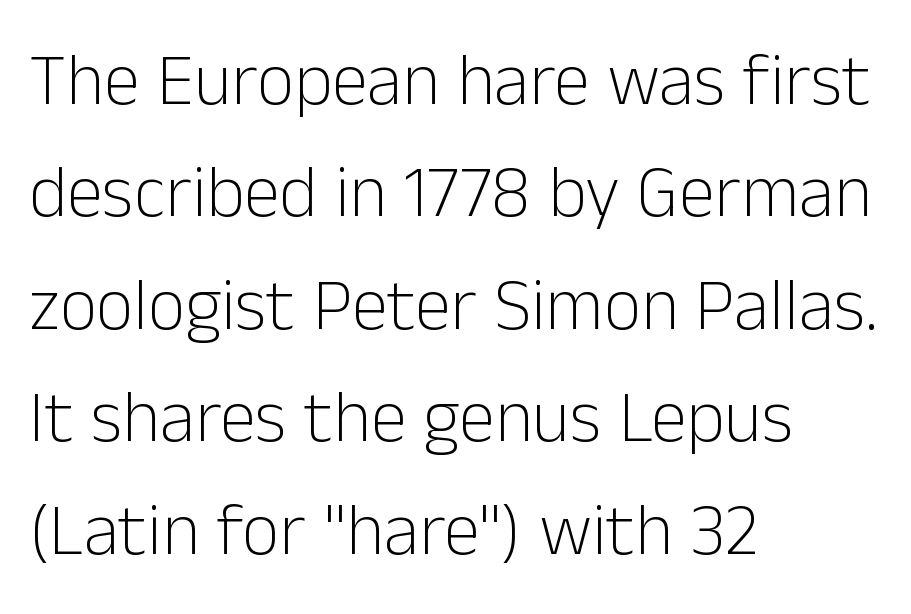
The specimen omits any rule beneath the text block's lines. Grotesque or geometric, the face here clearly has no serifs. Weight: in the light-to-regular range. Notice how descenders clear the ascenders below comfortably — that's standard leading. Horizontally, the lines are justified to the leading edge only.
